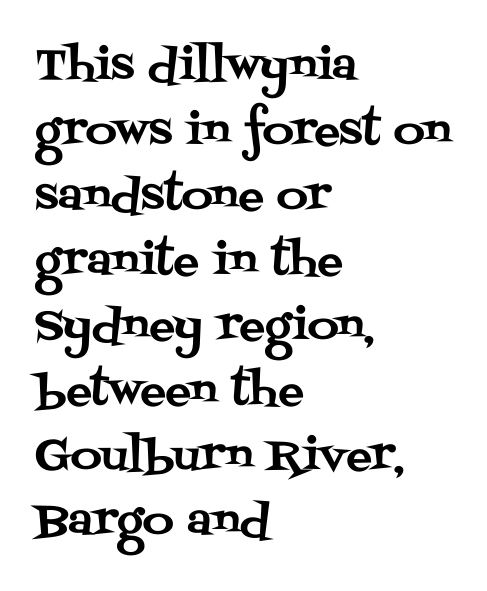
Q: Is the text italic (slanted)? A: No, it is upright.
Q: Is the typeface a serif or a sans-serif typeface? A: Serif.
Q: Is the text underlined? A: No.
Q: How is the paragraph aligned? A: Left-aligned.
Q: Is the spacing between letters normal or unusually wide? A: Normal.
Q: Is the spacing between lines tight, normal or loose? A: Normal.
Q: Width (condensed, normal, or wide)? A: Normal.
Q: Stroke contrast? A: Medium.
Q: x-height? A: Large.
Q: Monospaced? A: No.
